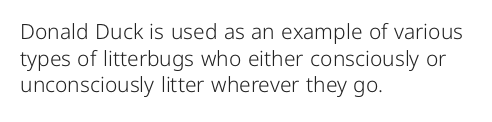
The image shows 21 px text type, upright; set left-aligned, normal line spacing (1.27x), normal letter spacing, not underlined.
